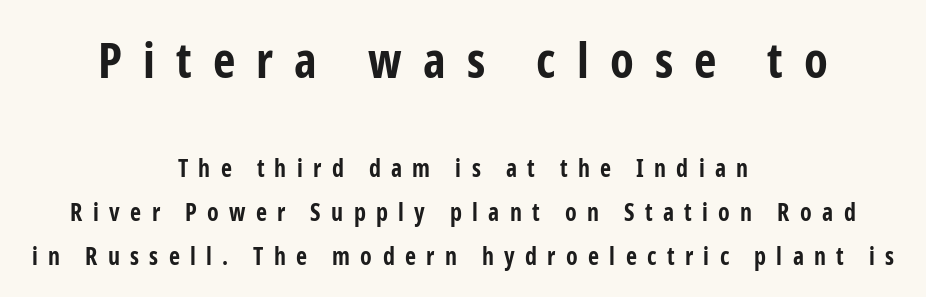
The image shows 49 px bold, condensed sans-serif type, upright; set centered, line spacing 1.82x, unusually wide letter spacing (+0.43 em), not underlined; the first (top) block is 2.04x larger; low stroke contrast and a medium x-height.
